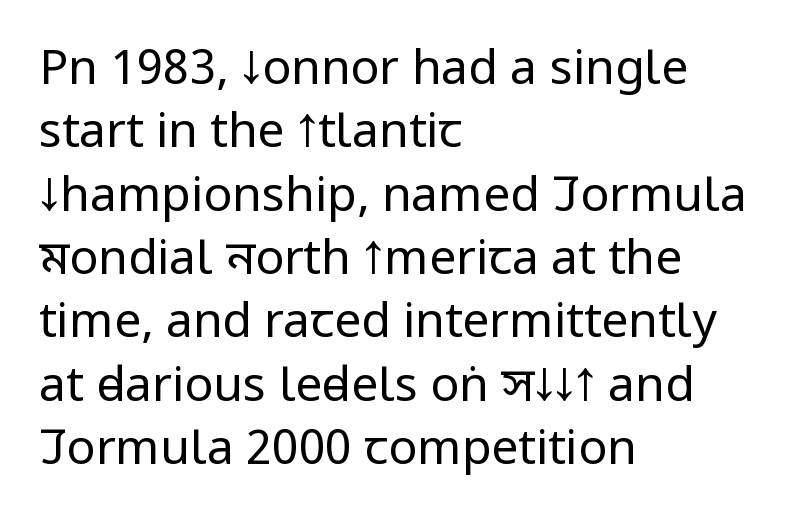
The image shows 48 px regular-weight, condensed sans-serif type, upright; set left-aligned, normal line spacing (1.32x), normal letter spacing, not underlined; low stroke contrast and a large x-height.
